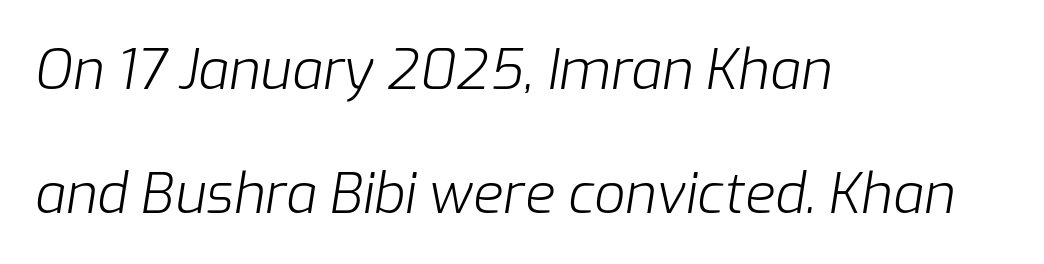
Q: Is the text bold? A: No.
Q: Is the text italic (slanted)? A: Yes, it leans right by about 9 degrees.
Q: Is the text underlined? A: No.
Q: How is the paragraph aligned? A: Left-aligned.
Q: Is the spacing between letters normal or unusually wide? A: Normal.
Q: Is the spacing between lines tight, normal or loose? A: Loose.
Q: Width (condensed, normal, or wide)? A: Normal.
Q: Stroke contrast? A: Low.
Q: x-height? A: Medium.
Q: Monospaced? A: No.
